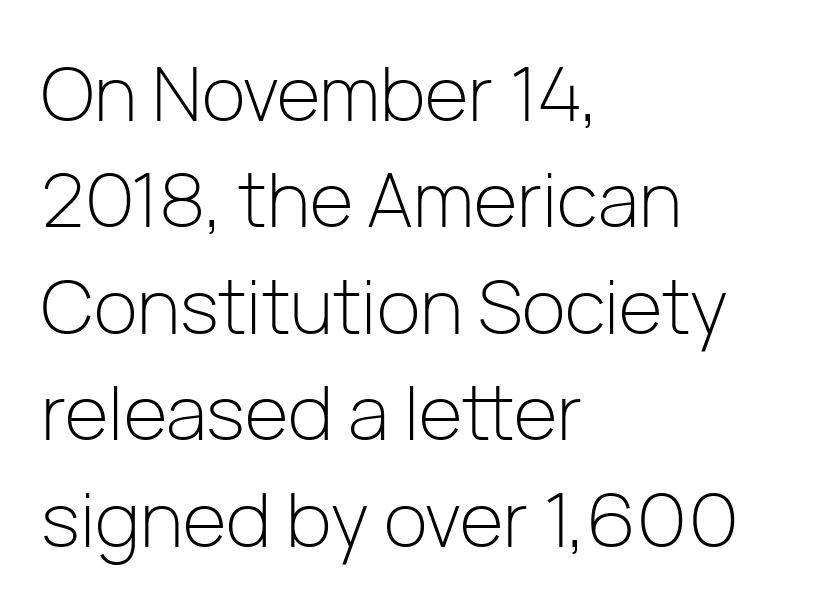
Interline gaps are of average width in this sample. Teacher's note: observe the even left margin — that is flush-left alignment. Here the designer chose a conventional face with non-uniform glyph widths. Stroke mass is kept to a normal reading level or below. It's the straight-up-and-down kind of type. Rule under the text: the space is simply empty.
